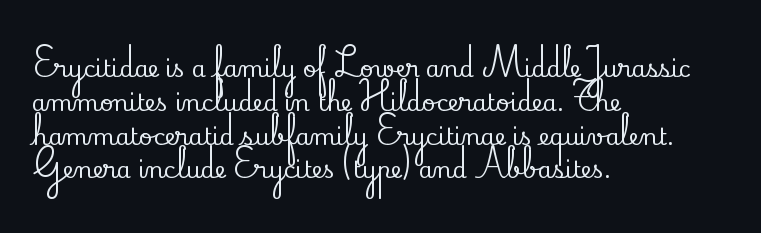
{"italic": "no", "underline": "no", "align": "left", "line_spacing": "normal", "line_spacing_ratio": 1.47, "letter_spacing": "normal", "letter_spacing_em": 0.0, "glyph_px": 23}
